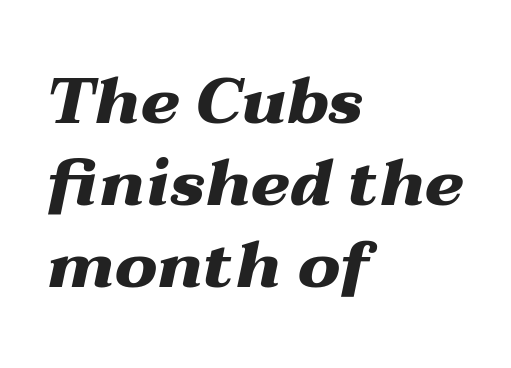
The image shows 65 px heavy, wide type, italic (leaning right); set left-aligned, normal line spacing (1.26x), normal letter spacing, not underlined; medium stroke contrast and a medium x-height.
